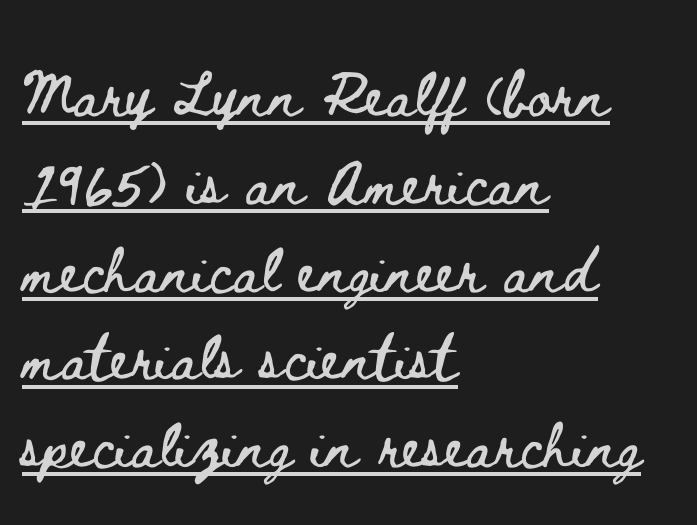
{"width": "wide", "stroke_contrast": "low", "x_height": "small", "monospaced": "no", "underline": "yes", "align": "left", "line_spacing": "normal", "line_spacing_ratio": 1.54, "letter_spacing": "normal", "letter_spacing_em": 0.0, "glyph_px": 57}
